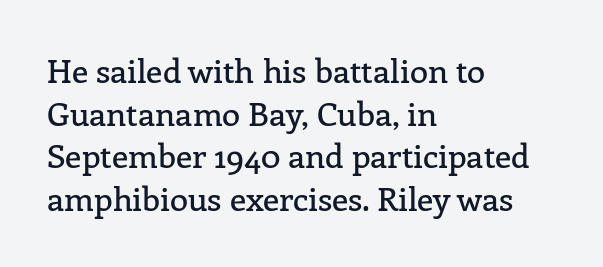
The image shows 33 px serif type, upright; set left-aligned, normal line spacing (1.29x), normal letter spacing, not underlined; low stroke contrast and a medium x-height.
